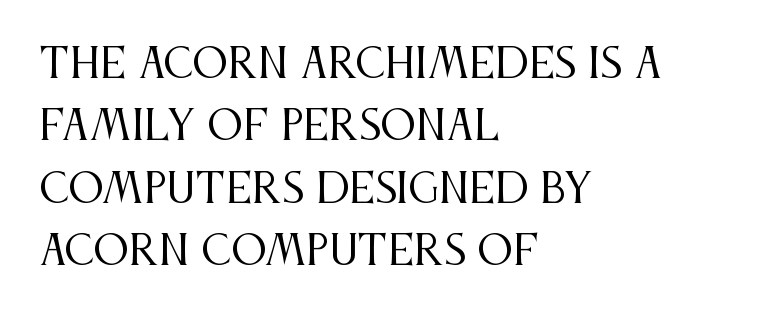
{"serif": "yes", "italic": "no", "bold": "no", "weight": "regular", "width": "condensed", "stroke_contrast": "medium", "x_height": "large", "monospaced": "no", "underline": "no", "align": "left", "line_spacing": "normal", "line_spacing_ratio": 1.56, "letter_spacing": "normal", "letter_spacing_em": 0.0, "glyph_px": 40}
